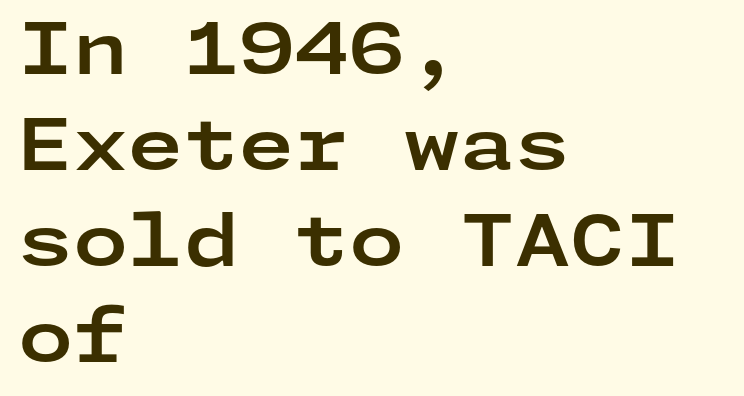
The image shows 71 px bold, wide sans-serif type, upright; set left-aligned, normal line spacing (1.35x), normal letter spacing, not underlined; low stroke contrast and a medium x-height.
